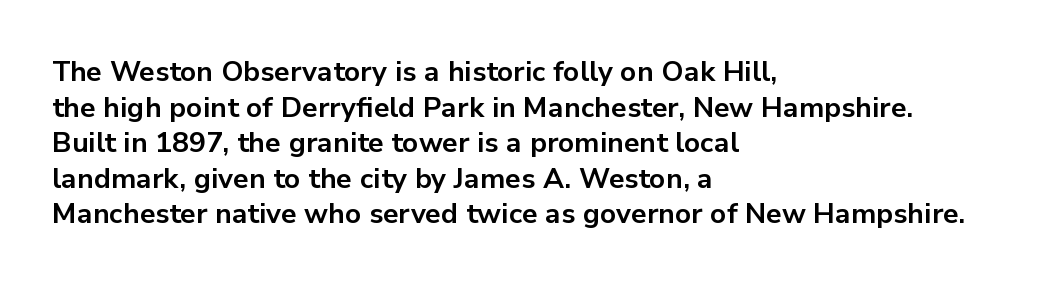
Q: Is the text bold? A: Yes.
Q: Is the text italic (slanted)? A: No, it is upright.
Q: Is the typeface a serif or a sans-serif typeface? A: Sans-serif.
Q: Is the text underlined? A: No.
Q: How is the paragraph aligned? A: Left-aligned.
Q: Is the spacing between letters normal or unusually wide? A: Normal.
Q: Is the spacing between lines tight, normal or loose? A: Normal.
Q: Width (condensed, normal, or wide)? A: Normal.
Q: Stroke contrast? A: Low.
Q: x-height? A: Medium.
Q: Monospaced? A: No.
